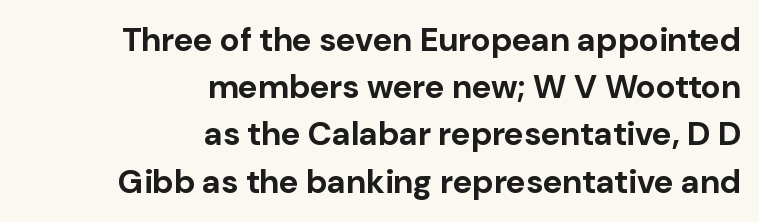
Q: Is the text bold? A: Yes.
Q: Is the text italic (slanted)? A: No, it is upright.
Q: Is the typeface a serif or a sans-serif typeface? A: Sans-serif.
Q: Is the text underlined? A: No.
Q: How is the paragraph aligned? A: Right-aligned.
Q: Is the spacing between letters normal or unusually wide? A: Normal.
Q: Is the spacing between lines tight, normal or loose? A: Normal.
Q: Width (condensed, normal, or wide)? A: Normal.
Q: Stroke contrast? A: Low.
Q: x-height? A: Medium.
Q: Monospaced? A: No.
